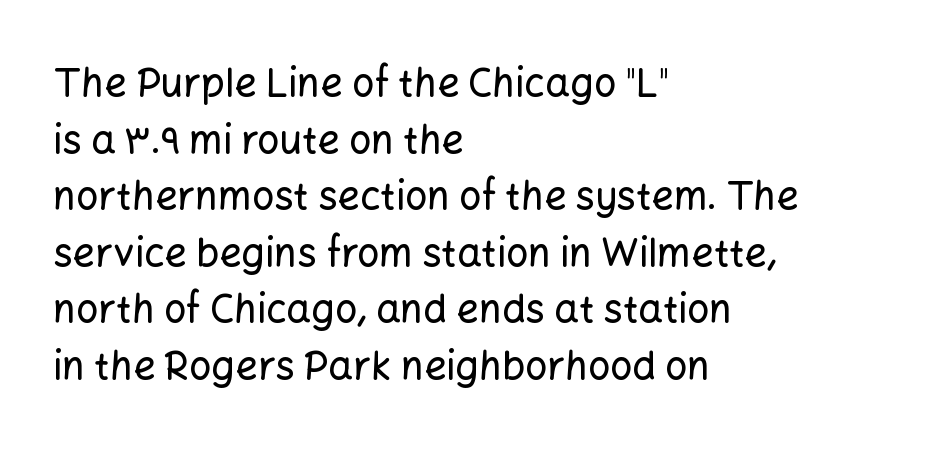
Q: Is the text italic (slanted)? A: No, it is upright.
Q: Is the typeface a serif or a sans-serif typeface? A: Sans-serif.
Q: Is the text underlined? A: No.
Q: How is the paragraph aligned? A: Left-aligned.
Q: Is the spacing between letters normal or unusually wide? A: Normal.
Q: Is the spacing between lines tight, normal or loose? A: Normal.
Q: Width (condensed, normal, or wide)? A: Normal.
Q: Stroke contrast? A: Low.
Q: x-height? A: Medium.
Q: Monospaced? A: No.
